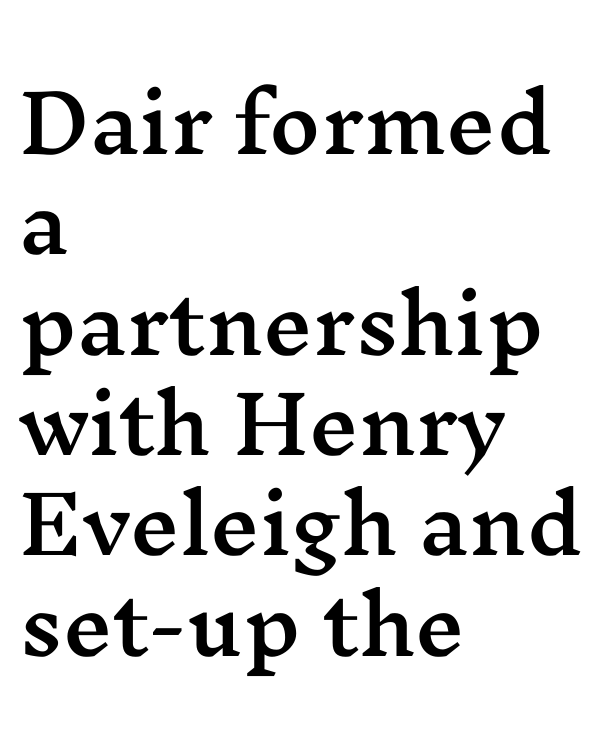
The letters stand straight up with perfectly vertical stems. The font family rendered here belongs to the serif group. Spacing verdict: proportional, widths tailored to each character. The space between consecutive lines is moderate.
